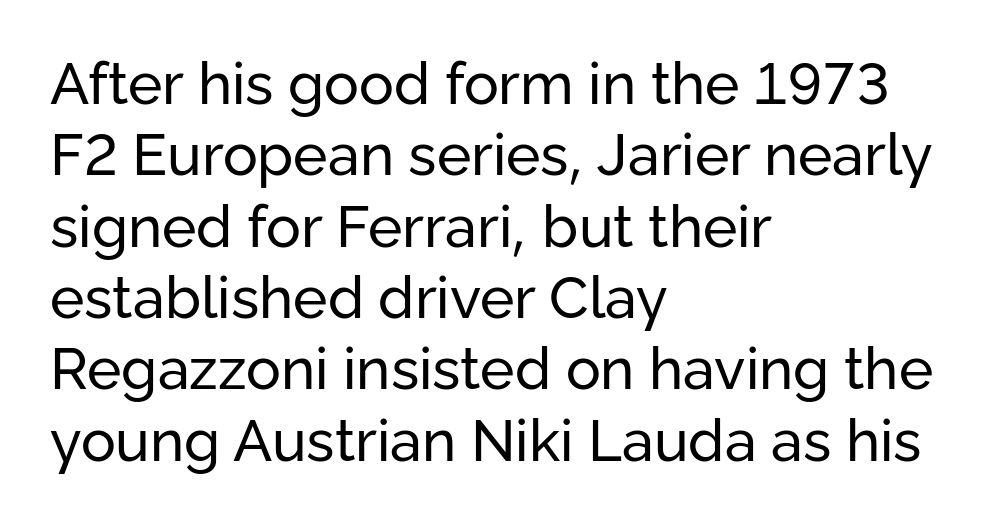
{"serif": "no", "italic": "no", "bold": "no", "weight": "regular", "width": "normal", "stroke_contrast": "low", "x_height": "medium", "monospaced": "no", "underline": "no", "align": "left", "line_spacing_ratio": 1.23, "letter_spacing": "normal", "letter_spacing_em": 0.0, "glyph_px": 58}
